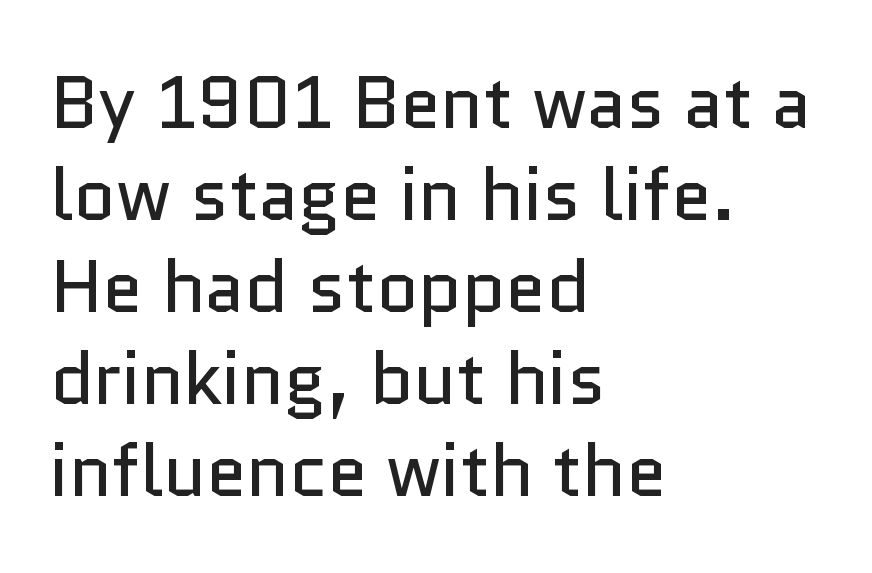
{"serif": "no", "italic": "no", "bold": "no", "weight": "regular", "width": "normal", "stroke_contrast": "low", "x_height": "medium", "monospaced": "no", "underline": "no", "align": "left", "line_spacing": "normal", "line_spacing_ratio": 1.26, "letter_spacing": "normal", "letter_spacing_em": 0.0, "glyph_px": 73}
